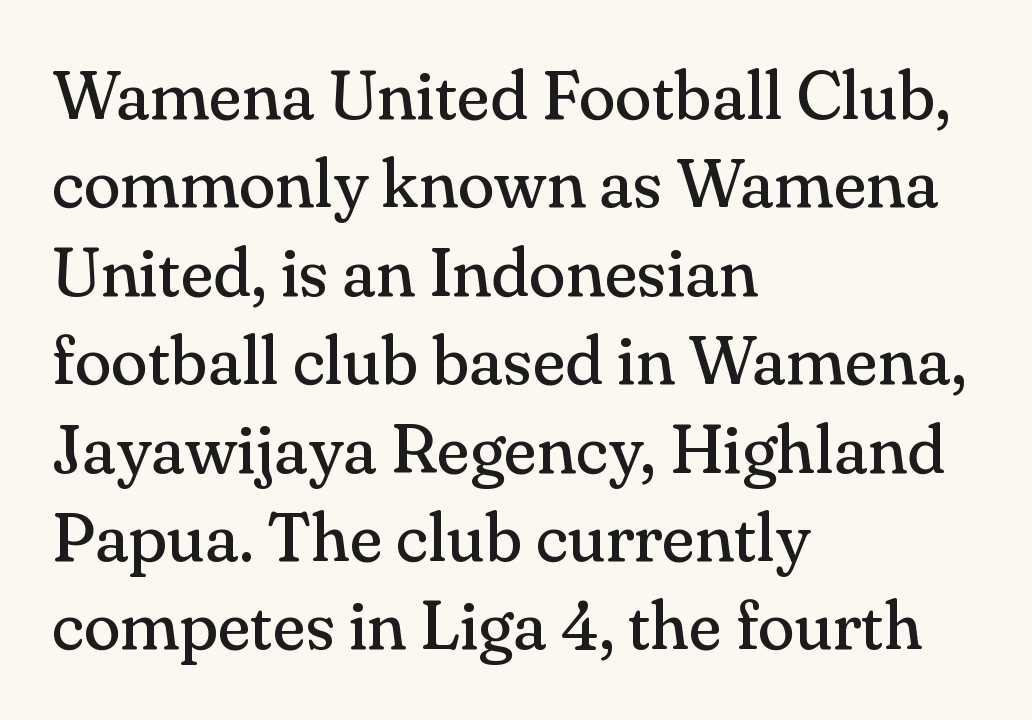
{"serif": "yes", "italic": "no", "bold": "no", "weight": "regular", "width": "normal", "stroke_contrast": "medium", "x_height": "small", "monospaced": "no", "underline": "no", "align": "left", "line_spacing": "normal", "line_spacing_ratio": 1.3, "letter_spacing": "normal", "letter_spacing_em": 0.0, "glyph_px": 68}
